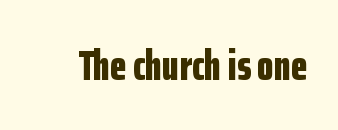
Q: Is the text bold? A: Yes.
Q: Is the text italic (slanted)? A: No, it is upright.
Q: Is the typeface a serif or a sans-serif typeface? A: Sans-serif.
Q: Is the text underlined? A: No.
Q: Is the spacing between letters normal or unusually wide? A: Normal.
Q: Width (condensed, normal, or wide)? A: Condensed.
Q: Stroke contrast? A: Low.
Q: x-height? A: Medium.
Q: Monospaced? A: No.
